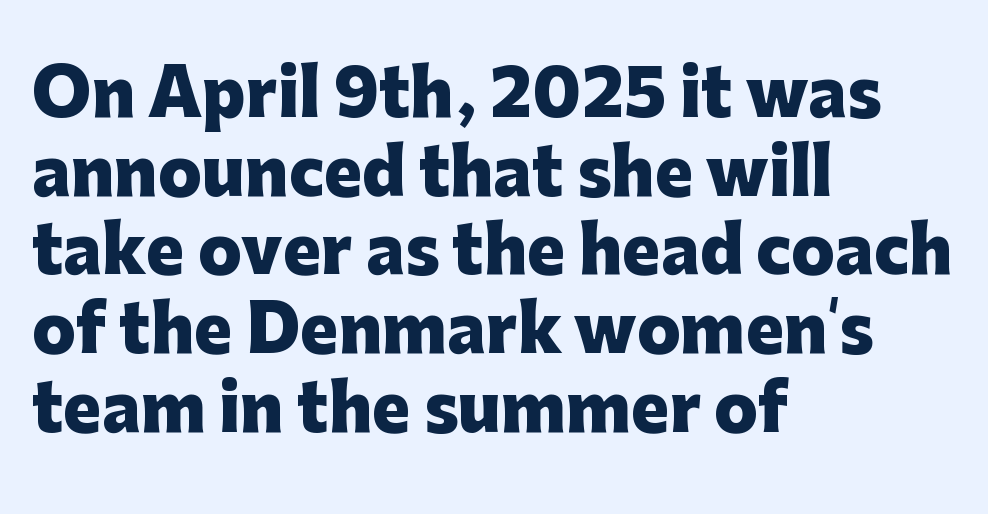
The rendering uses natural spacing where letterforms have individual widths. Each row of text sits above clean, open space. Words appear dense and cohesive because spacing is normal. Posture: upright roman. Heft: maximum for text — a bold.
